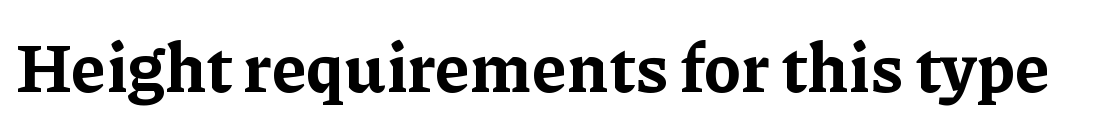
{"serif": "yes", "italic": "no", "bold": "yes", "weight": "bold", "width": "normal", "stroke_contrast": "low", "x_height": "medium", "monospaced": "no", "underline": "no", "letter_spacing": "normal", "letter_spacing_em": 0.0, "glyph_px": 68}
